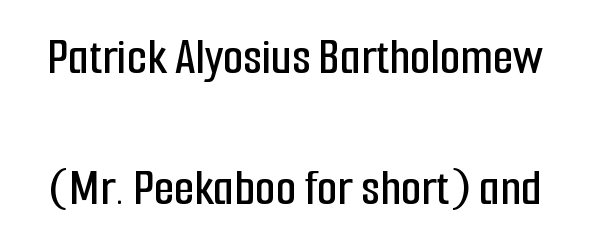
The area under the type is left untouched. Think of a printed novel: that variable character pitch is what you see here. Check where the strokes stop: nothing finishes them off — pure sans. You can tell it's not italic because the verticals are truly vertical. Compared with typical paragraphs, the rows here are farther apart. How are the letters spaced? Ordinarily, with no added tracking.
